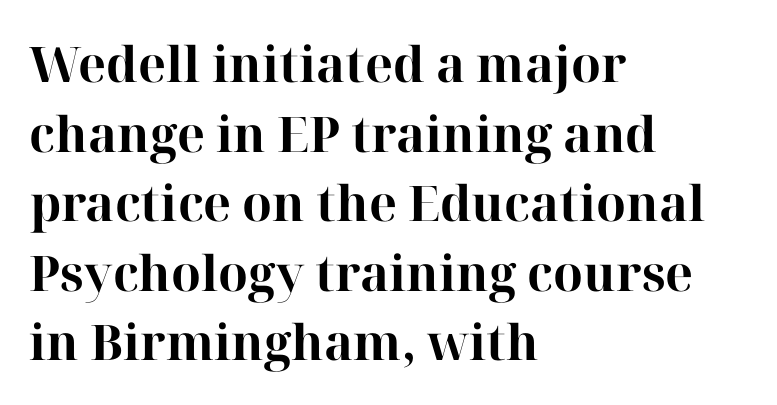
A typesetter would call this zero additional tracking. The passage shown is not underscored anywhere. Weight check: bold — yes, fully. The designer left line spacing at the default. The face used here is proportionally spaced, like ordinary book or web type.
